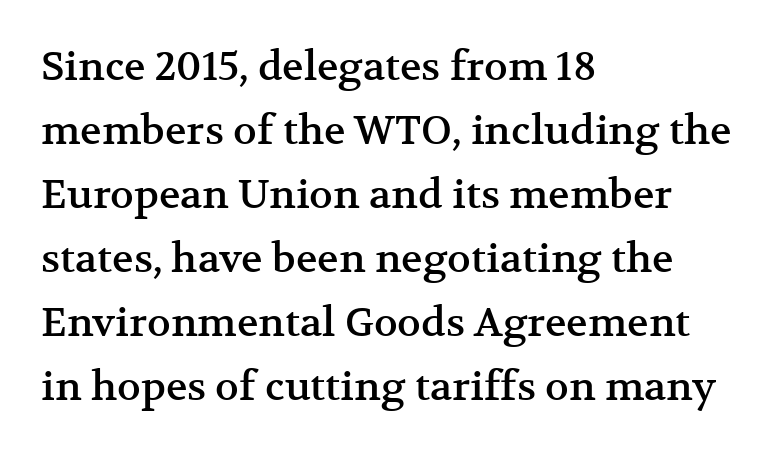
Each line starts at the same left margin while the right side varies. The letters sit at their default tracking, neither squeezed nor spread. Do the characters align in a grid? No, the font is proportional. Normally led — the rows are evenly, conventionally spaced. Nope, not italic — everything's standing straight. Is this a sans? No — the strokes have serifs.
